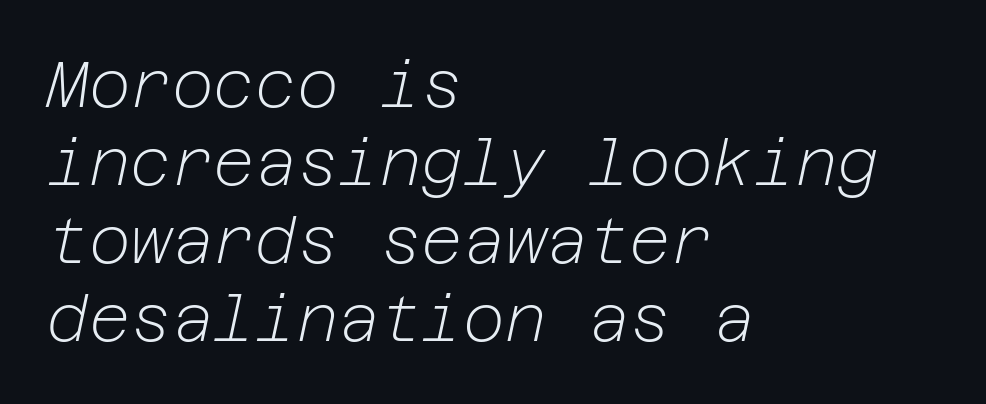
The image shows 64 px light type, italic (leaning right); set left-aligned, line spacing 1.22x, normal letter spacing, not underlined; low stroke contrast and a medium x-height.
